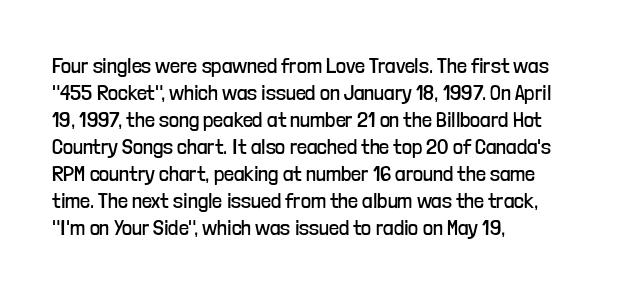
Beneath every word, the page is bare. The lettering holds an erect, upright posture throughout. Caption: face not bold, strokes unweighted. The gaps between neighbouring characters are ordinary and unremarkable.
